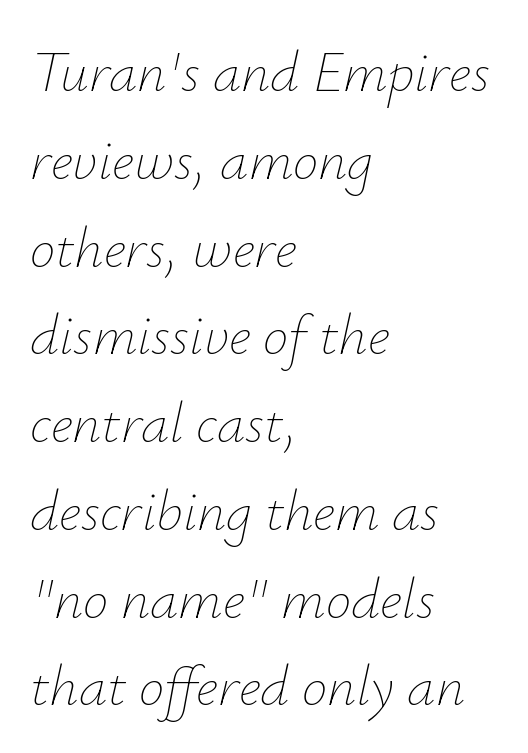
Q: Is the text bold? A: No.
Q: Is the text italic (slanted)? A: Yes, it leans right by about 12 degrees.
Q: Is the text underlined? A: No.
Q: How is the paragraph aligned? A: Left-aligned.
Q: Is the spacing between letters normal or unusually wide? A: Normal.
Q: Is the spacing between lines tight, normal or loose? A: Normal.
Q: Width (condensed, normal, or wide)? A: Normal.
Q: Stroke contrast? A: Low.
Q: x-height? A: Small.
Q: Monospaced? A: No.
